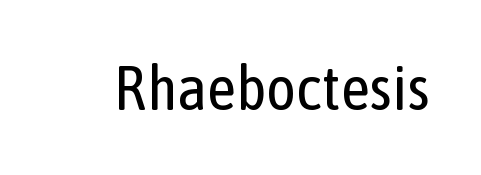
Q: Is the text bold? A: No.
Q: Is the text italic (slanted)? A: No, it is upright.
Q: Is the typeface a serif or a sans-serif typeface? A: Sans-serif.
Q: Is the text underlined? A: No.
Q: Is the spacing between letters normal or unusually wide? A: Normal.
Q: Width (condensed, normal, or wide)? A: Condensed.
Q: Stroke contrast? A: Low.
Q: x-height? A: Medium.
Q: Monospaced? A: No.
